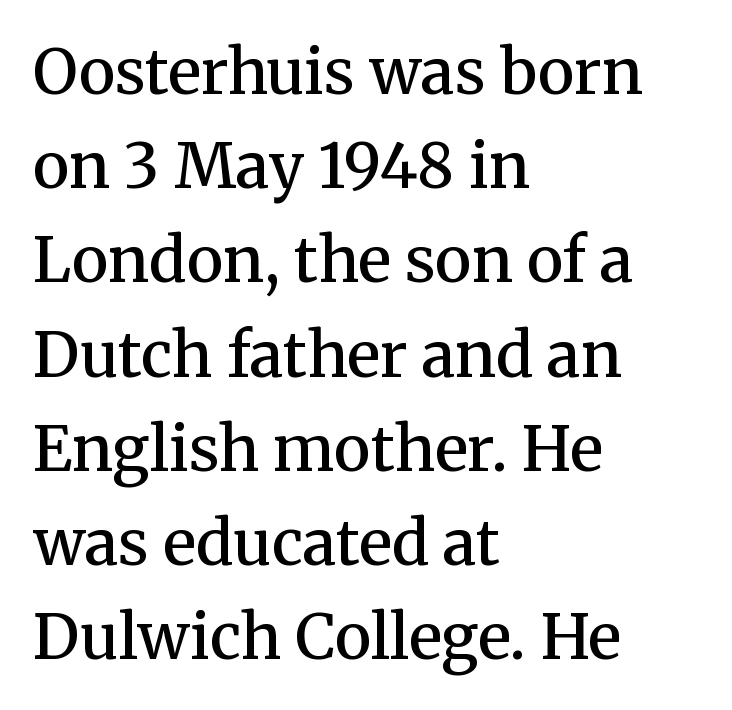
The image shows 62 px semibold serif type, upright; set left-aligned, normal line spacing (1.52x), normal letter spacing, not underlined; medium stroke contrast and a medium x-height.
